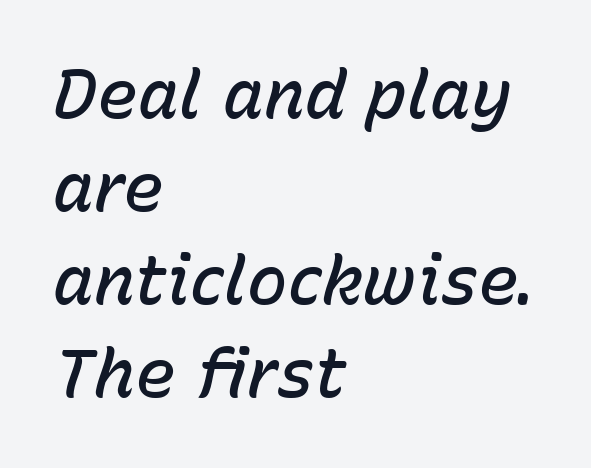
Short note: letters normally spaced. Check under the words: just untouched page. This is the in-between weight designers call semibold or demi. Students, observe: this is what conventionally led text looks like. Do the characters align in a grid? No, the font is proportional.
